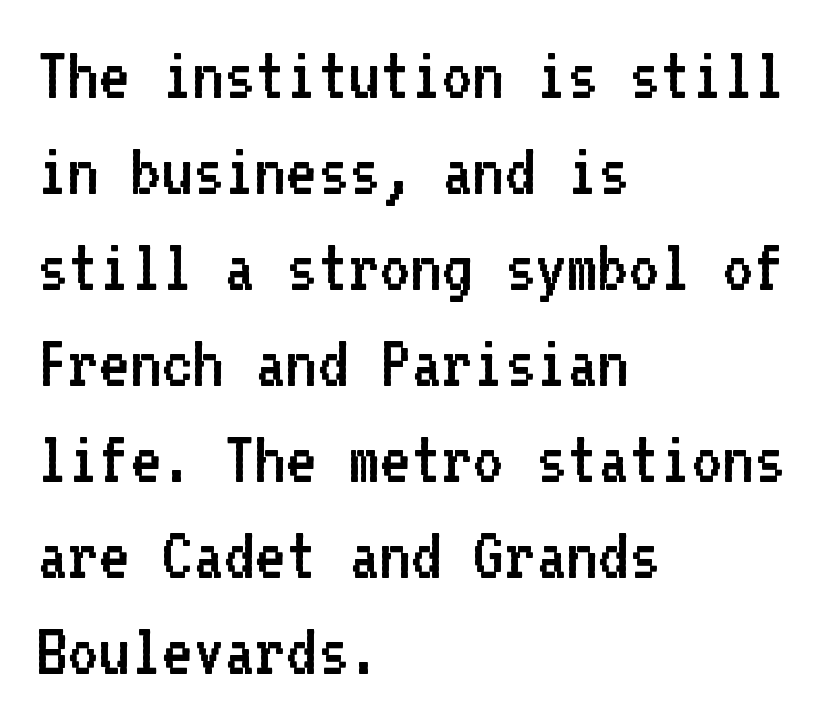
{"serif": "no", "italic": "no", "bold": "no", "weight": "regular", "width": "normal", "stroke_contrast": "low", "x_height": "medium", "monospaced": "yes", "underline": "no", "align": "left", "line_spacing": "normal", "line_spacing_ratio": 1.28, "letter_spacing": "normal", "letter_spacing_em": 0.0, "glyph_px": 75}
